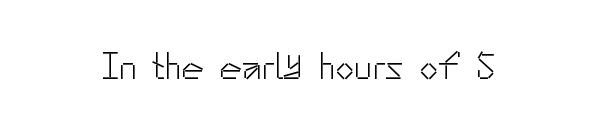
Short note: letters normally spaced. No extra ink here — the face is not bold. Varying glyph widths throughout — classic text-font behaviour. Underlining? Definitely not there.
